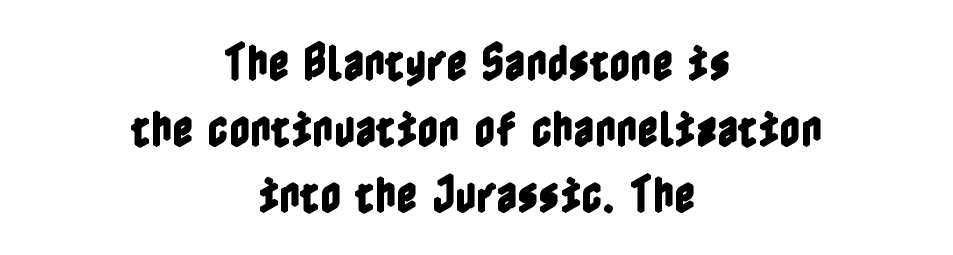
Tracking here is standard; glyphs follow each other at the usual distance. The passage shown stacks its lines at a standard gap. The letters stand upright; this is a roman face. Neither beginnings nor endings align; midpoints do. Clear beneath every line of the passage.
